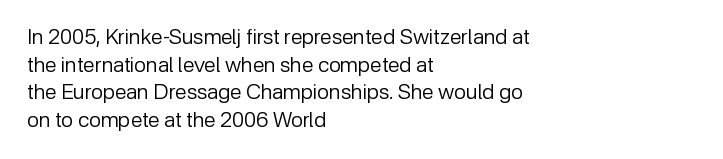
{"italic": "no", "bold": "no", "underline": "no", "align": "left", "line_spacing": "normal", "line_spacing_ratio": 1.31, "letter_spacing": "normal", "letter_spacing_em": 0.0, "glyph_px": 21}
